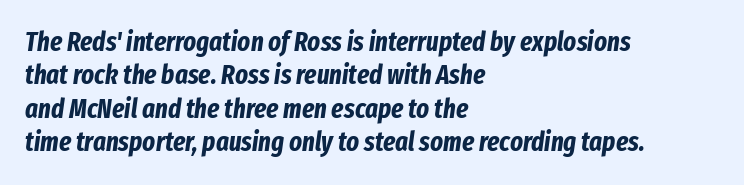
Check under the words: just untouched page. Notice how the stems are inclined rather than vertical — that's the hallmark of italics. Alignment: flush left. A full-strength bold gives these letters their thick strokes. Is the letter spacing exaggerated? No — it looks like the ordinary default.
